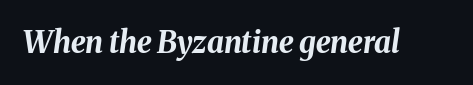
A typesetter would mark this as italic. Spacing verdict: proportional, widths tailored to each character. The tracking reads as untouched default to a designer's eye. The letters are bold, with thick, heavy strokes. A bare baseline throughout the passage.
